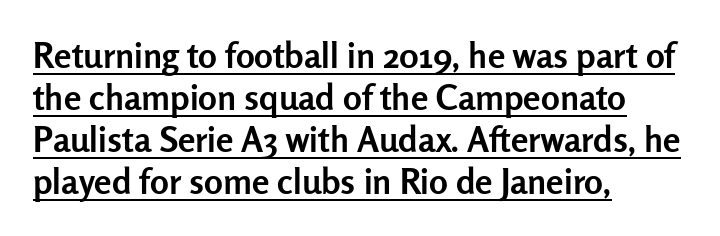
The image shows 35 px semibold sans-serif type, upright; set left-aligned, line spacing 1.2x, normal letter spacing, underlined; low stroke contrast and a medium x-height.
